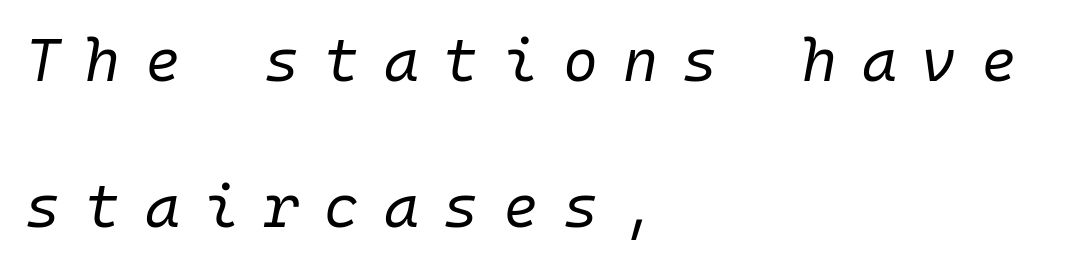
{"italic": "yes", "lean": "right", "slant_degrees": 10, "bold": "no", "weight": "regular", "width": "normal", "stroke_contrast": "low", "x_height": "medium", "monospaced": "yes", "underline": "no", "align": "left", "line_spacing": "loose", "line_spacing_ratio": 2.44, "letter_spacing": "wide", "letter_spacing_em": 0.41, "glyph_px": 60}
